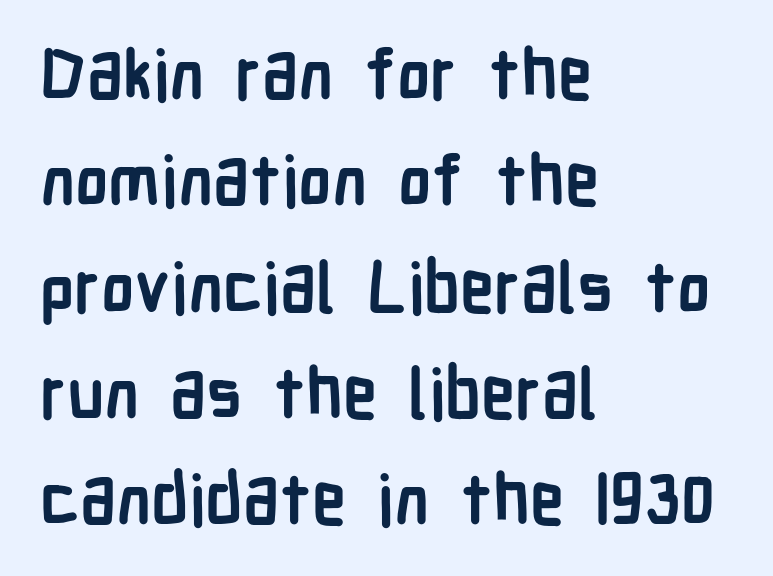
Q: Is the text bold? A: Yes.
Q: Is the text italic (slanted)? A: No, it is upright.
Q: Is the typeface a serif or a sans-serif typeface? A: Sans-serif.
Q: Is the text underlined? A: No.
Q: How is the paragraph aligned? A: Left-aligned.
Q: Is the spacing between letters normal or unusually wide? A: Normal.
Q: Is the spacing between lines tight, normal or loose? A: Normal.
Q: Width (condensed, normal, or wide)? A: Condensed.
Q: Stroke contrast? A: Low.
Q: x-height? A: Medium.
Q: Monospaced? A: No.
